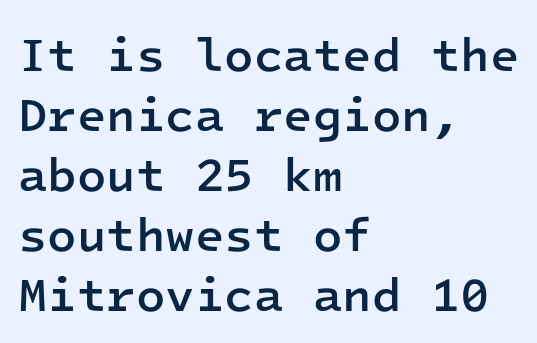
{"serif": "no", "italic": "no", "bold": "semi", "weight": "semibold", "width": "normal", "stroke_contrast": "low", "x_height": "medium", "monospaced": "yes", "underline": "no", "align": "left", "line_spacing": "normal", "line_spacing_ratio": 1.25, "letter_spacing": "normal", "letter_spacing_em": 0.0, "glyph_px": 48}
